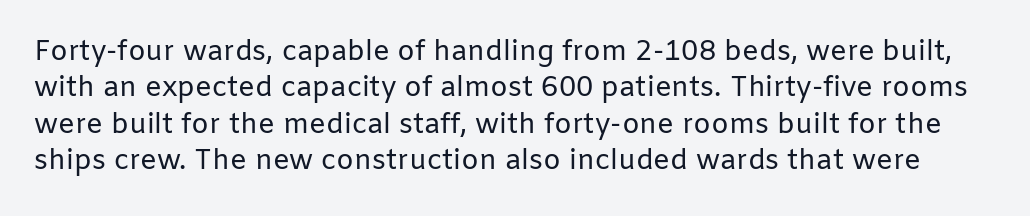
The image shows 28 px regular-weight sans-serif type, upright; set normal line spacing (1.3x), normal letter spacing, not underlined; low stroke contrast and a medium x-height.
